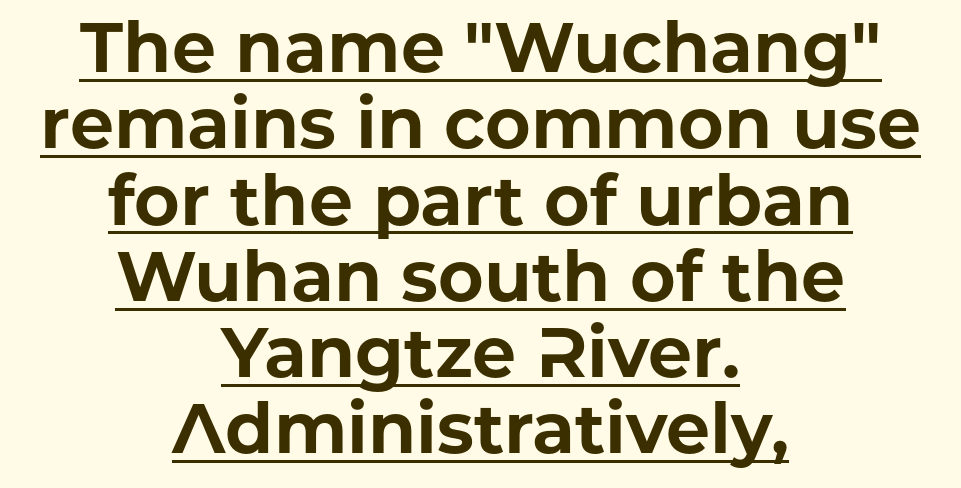
The image shows 70 px bold sans-serif type, upright; set centered, tight line spacing (1.09x), normal letter spacing, underlined; low stroke contrast and a medium x-height.
